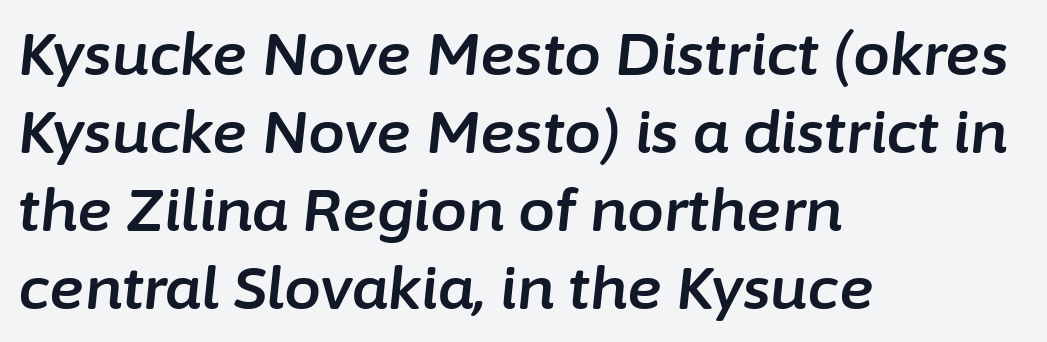
The image shows 59 px text type, italic (leaning right); set left-aligned, normal line spacing (1.32x), normal letter spacing, not underlined; low stroke contrast and a medium x-height.
